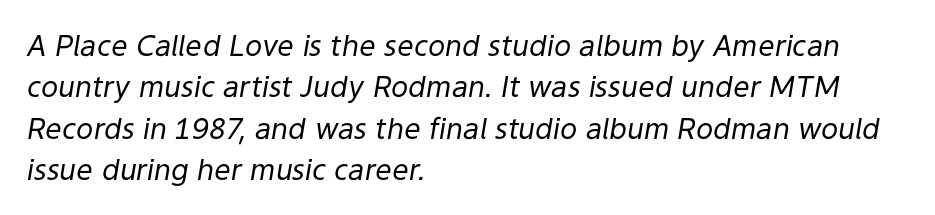
The image shows 29 px regular-weight type, italic (leaning right); set left-aligned, normal line spacing (1.43x), normal letter spacing, not underlined; low stroke contrast and a medium x-height.
